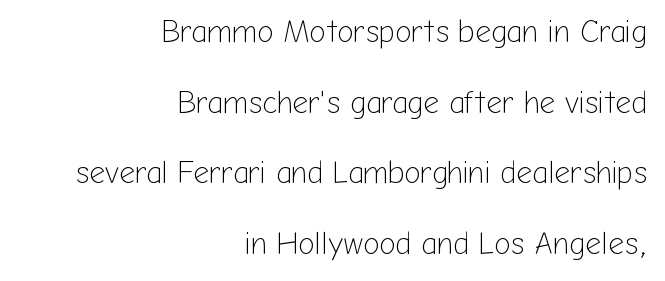
Q: Is the text bold? A: No.
Q: Is the text italic (slanted)? A: No, it is upright.
Q: Is the typeface a serif or a sans-serif typeface? A: Sans-serif.
Q: Is the text underlined? A: No.
Q: How is the paragraph aligned? A: Right-aligned.
Q: Is the spacing between letters normal or unusually wide? A: Normal.
Q: Is the spacing between lines tight, normal or loose? A: Loose.
Q: Width (condensed, normal, or wide)? A: Normal.
Q: Stroke contrast? A: Low.
Q: x-height? A: Medium.
Q: Monospaced? A: No.
